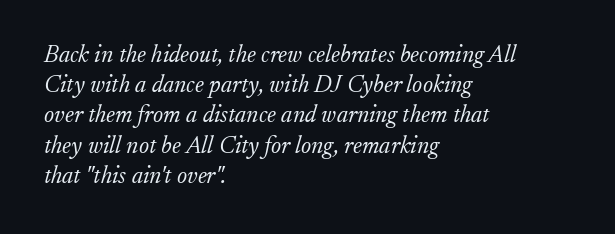
The image shows 24 px text type, italic (leaning right); set left-aligned, normal line spacing (1.26x), normal letter spacing, not underlined.
